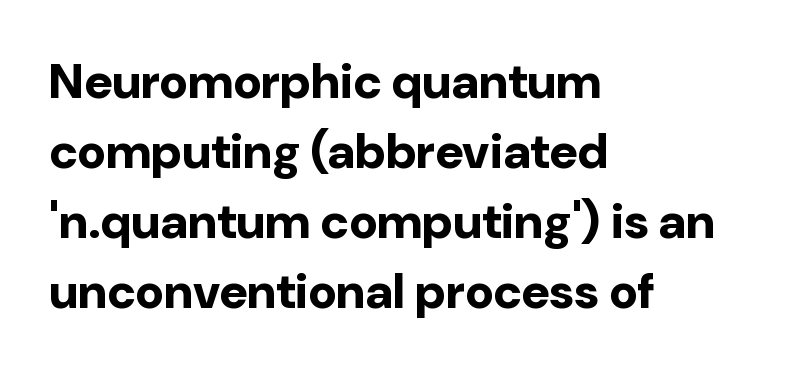
{"serif": "no", "italic": "no", "bold": "yes", "weight": "bold", "width": "normal", "stroke_contrast": "low", "x_height": "medium", "monospaced": "no", "underline": "no", "align": "left", "line_spacing": "normal", "line_spacing_ratio": 1.43, "letter_spacing": "normal", "letter_spacing_em": 0.0, "glyph_px": 49}
